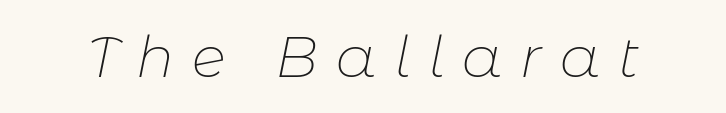
{"italic": "yes", "lean": "right", "slant_degrees": 11, "bold": "no", "weight": "thin", "width": "normal", "stroke_contrast": "low", "x_height": "medium", "monospaced": "no", "underline": "no", "letter_spacing": "wide", "letter_spacing_em": 0.31, "glyph_px": 57}
